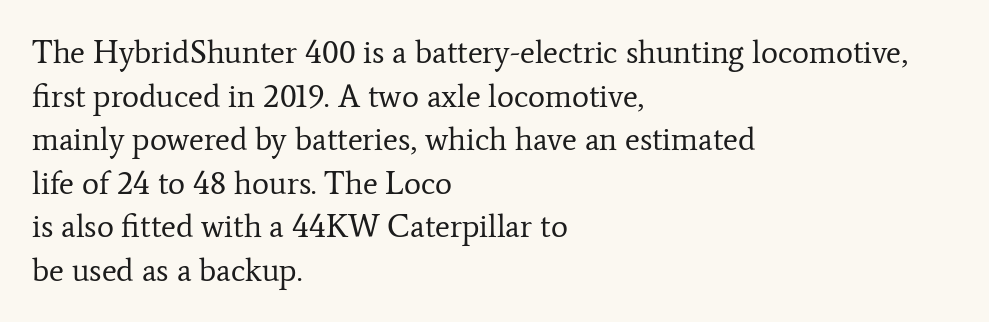
The image shows 32 px regular-weight serif type, upright; set left-aligned, normal line spacing (1.36x), normal letter spacing, not underlined; low stroke contrast and a medium x-height.
